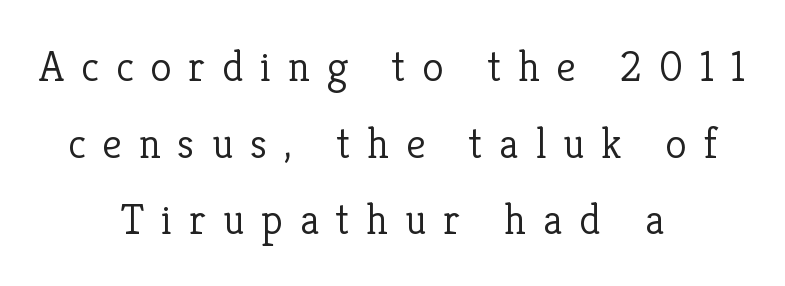
Q: Is the text bold? A: No.
Q: Is the text italic (slanted)? A: No, it is upright.
Q: Is the typeface a serif or a sans-serif typeface? A: Serif.
Q: Is the text underlined? A: No.
Q: How is the paragraph aligned? A: Centered.
Q: Is the spacing between letters normal or unusually wide? A: Unusually wide.
Q: Width (condensed, normal, or wide)? A: Normal.
Q: Stroke contrast? A: Low.
Q: x-height? A: Medium.
Q: Monospaced? A: No.
